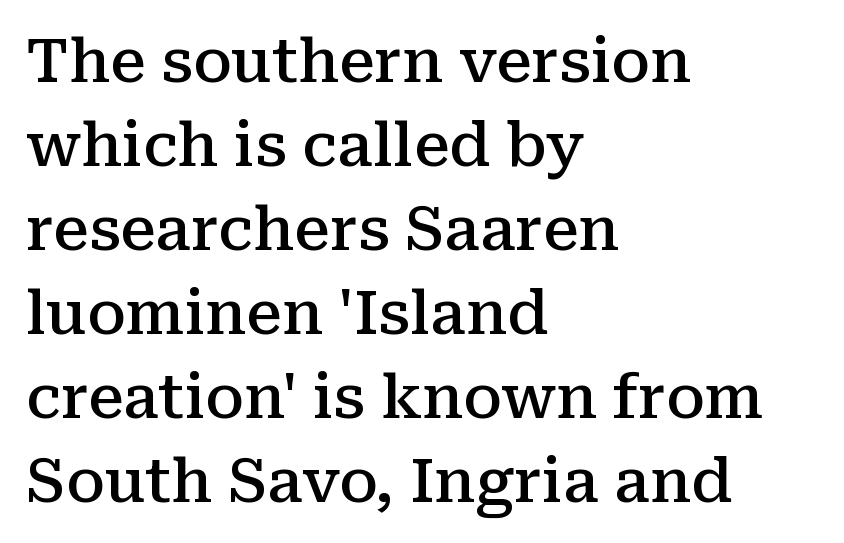
The image shows 60 px semibold serif type, upright; set left-aligned, normal line spacing (1.4x), normal letter spacing, not underlined; medium stroke contrast and a medium x-height.
